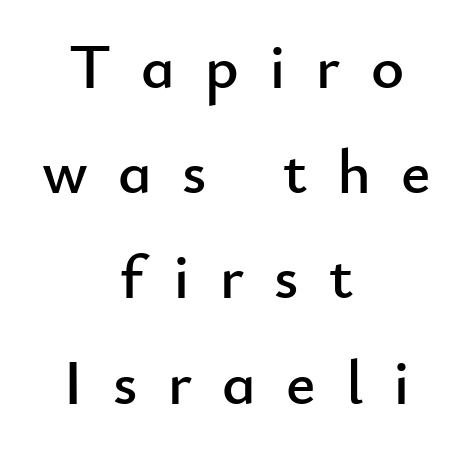
Has an underline been added? It has not. Vertical strokes here are truly vertical. Both edges are ragged and mirror each other, which tells us the setting is centered. You could not count columns in this text — the font is proportionally spaced.
